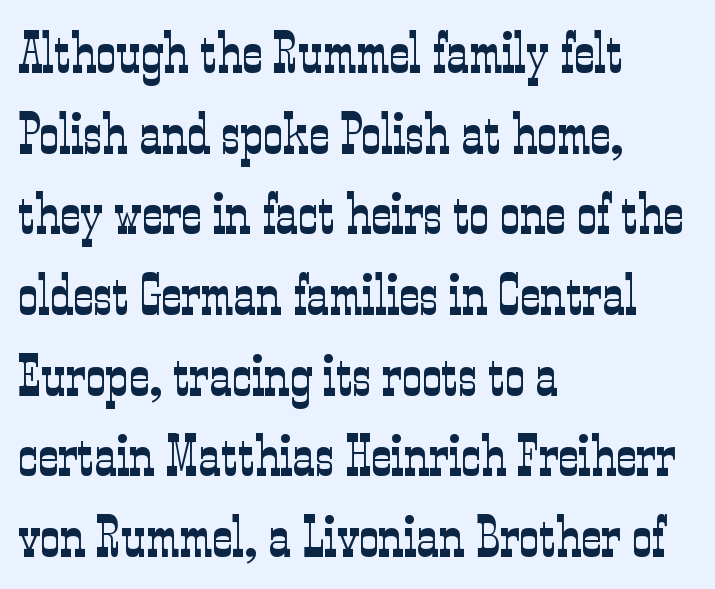
Q: Is the text bold? A: No.
Q: Is the text italic (slanted)? A: No, it is upright.
Q: Is the typeface a serif or a sans-serif typeface? A: Serif.
Q: Is the text underlined? A: No.
Q: How is the paragraph aligned? A: Left-aligned.
Q: Is the spacing between letters normal or unusually wide? A: Normal.
Q: Is the spacing between lines tight, normal or loose? A: Normal.
Q: Width (condensed, normal, or wide)? A: Condensed.
Q: Stroke contrast? A: Low.
Q: x-height? A: Medium.
Q: Monospaced? A: No.
